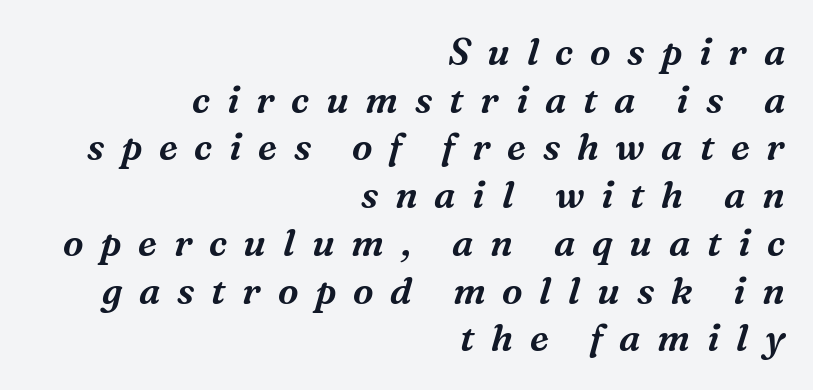
Q: Is the text italic (slanted)? A: Yes, it leans right by about 16 degrees.
Q: Is the typeface a serif or a sans-serif typeface? A: Serif.
Q: Is the text underlined? A: No.
Q: How is the paragraph aligned? A: Right-aligned.
Q: Is the spacing between letters normal or unusually wide? A: Unusually wide.
Q: Is the spacing between lines tight, normal or loose? A: Normal.
Q: Width (condensed, normal, or wide)? A: Normal.
Q: Stroke contrast? A: Medium.
Q: x-height? A: Medium.
Q: Monospaced? A: No.
